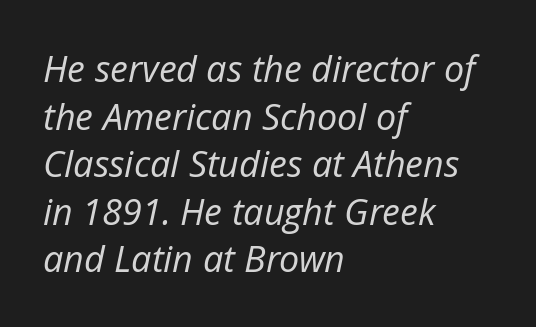
{"italic": "yes", "lean": "right", "slant_degrees": 12, "bold": "no", "weight": "regular", "width": "normal", "stroke_contrast": "low", "x_height": "medium", "monospaced": "no", "underline": "no", "align": "left", "line_spacing": "normal", "line_spacing_ratio": 1.32, "letter_spacing": "normal", "letter_spacing_em": 0.0, "glyph_px": 36}
